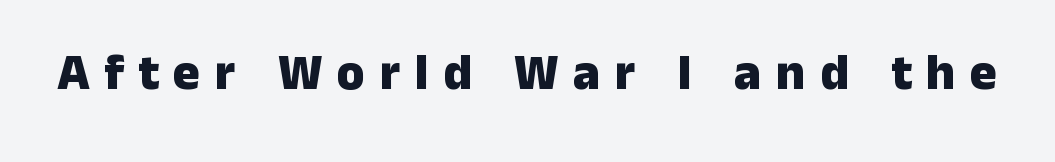
The image shows 51 px heavy sans-serif type, upright; set unusually wide letter spacing (+0.28 em), not underlined; low stroke contrast and a medium x-height.
